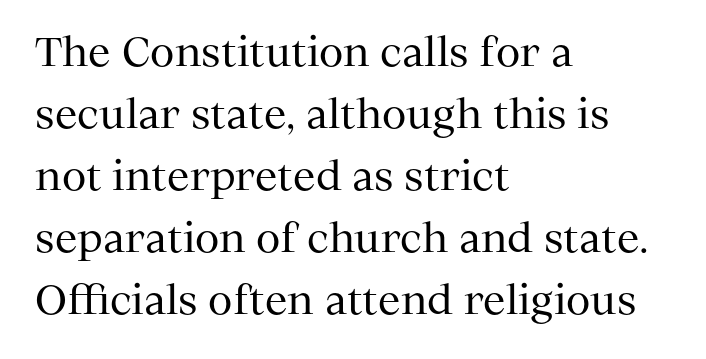
Tall strokes in this sample are plumb rather than angled. In terms of leading, this rendering sits right in the middle. The gap between lines stays unmarked. The rendering uses natural spacing where letterforms have individual widths.
